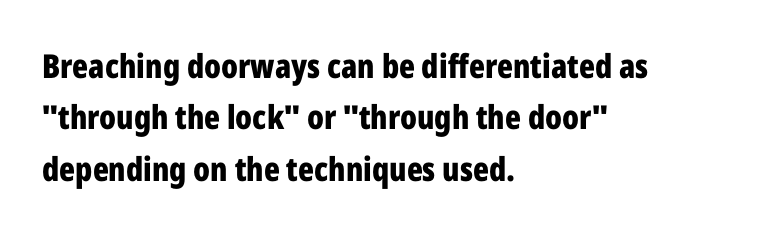
The passage is arranged the way most books set body copy — flush left. In terms of letterspacing, this is plain default setting. Typographic density is high because the face is bold. Students, observe: this is what conventionally led text looks like. Every character sits straight up, as roman type does.
